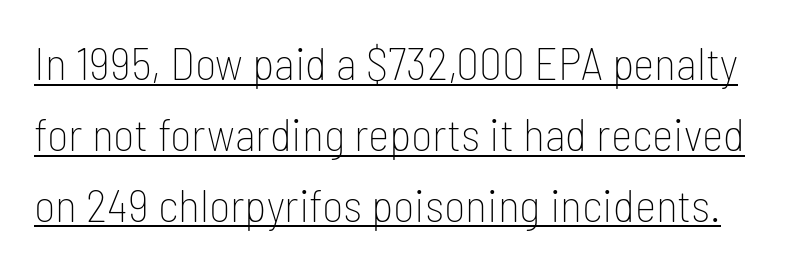
The typesetting does not lean heavy: it is not bold. One glance says typical: line gaps are just what's usual. The passage shown has conventional tracking throughout. Think of a printed novel: that variable character pitch is what you see here. The rendering uses the underline text-decoration.
